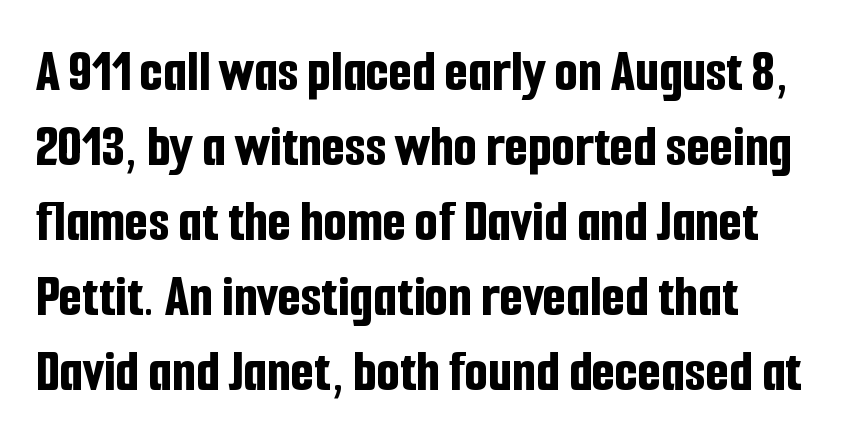
Line beginnings align vertically; line endings do not. The passage shown is typeset with a sans-serif family. Typesetter's note: full bold, strokes at maximum text heaviness. Nothing unusual about the tracking: characters are spaced as the font intends. Only glyphs here, with clear space below each row. It's the straight-up-and-down kind of type.
